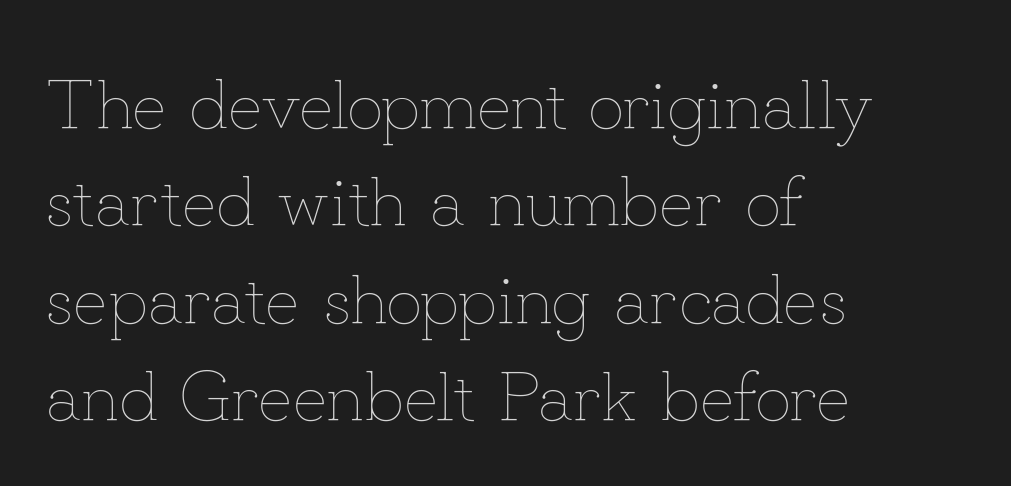
The image shows 71 px thin type, upright; set left-aligned, normal line spacing (1.37x), normal letter spacing, not underlined; low stroke contrast and a small x-height.
